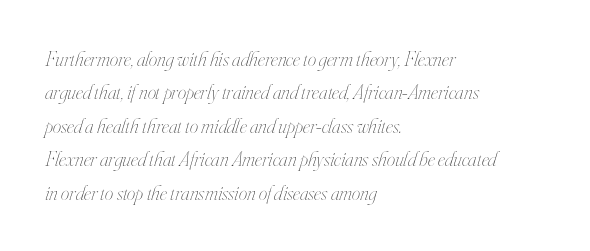
The image shows 21 px text type, italic (leaning right); set left-aligned, normal line spacing (1.59x), normal letter spacing, not underlined.
